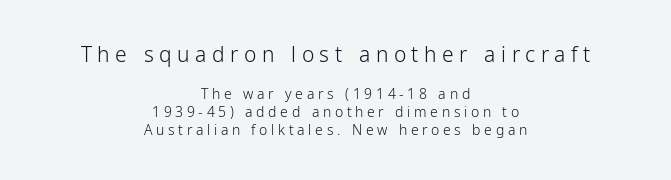
The image shows 21 px text type, upright; set centered, normal line spacing (1.32x), unusually wide letter spacing (+0.26 em), not underlined; the first (top) block is 1.5x larger.
